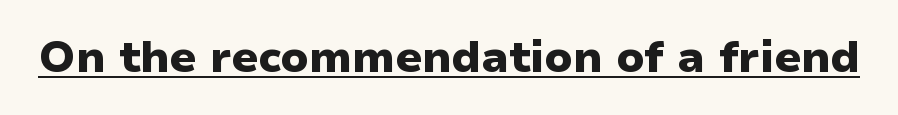
{"serif": "no", "italic": "no", "bold": "yes", "weight": "heavy", "width": "normal", "stroke_contrast": "low", "x_height": "medium", "monospaced": "no", "underline": "yes", "letter_spacing": "normal", "letter_spacing_em": 0.0, "glyph_px": 44}
